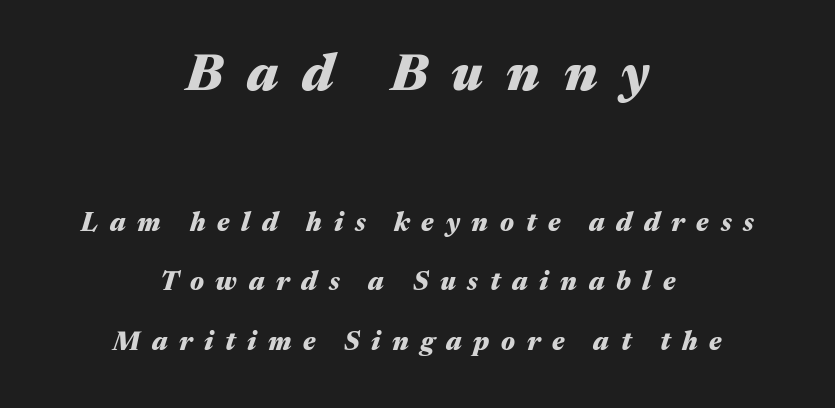
Q: Is the text bold? A: Yes.
Q: Is the text italic (slanted)? A: Yes, it leans right by about 17 degrees.
Q: Is the text underlined? A: No.
Q: How is the paragraph aligned? A: Centered.
Q: Is the spacing between letters normal or unusually wide? A: Unusually wide.
Q: Is the spacing between lines tight, normal or loose? A: Loose.
Q: Which block of text is set in a larger size, the first (top) or the second (bottom)? A: The first (top) one.
Q: Width (condensed, normal, or wide)? A: Wide.
Q: Stroke contrast? A: Medium.
Q: x-height? A: Medium.
Q: Monospaced? A: No.
